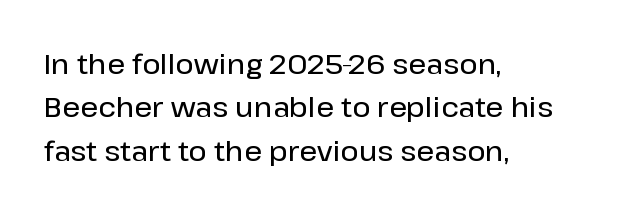
Q: Is the text italic (slanted)? A: No, it is upright.
Q: Is the typeface a serif or a sans-serif typeface? A: Sans-serif.
Q: Is the text underlined? A: No.
Q: How is the paragraph aligned? A: Left-aligned.
Q: Is the spacing between letters normal or unusually wide? A: Normal.
Q: Is the spacing between lines tight, normal or loose? A: Normal.
Q: Width (condensed, normal, or wide)? A: Normal.
Q: Stroke contrast? A: Low.
Q: x-height? A: Medium.
Q: Monospaced? A: No.
